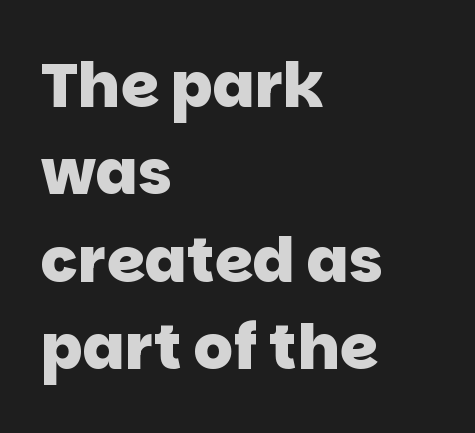
{"serif": "no", "bold": "yes", "weight": "heavy", "width": "normal", "stroke_contrast": "low", "x_height": "large", "monospaced": "no", "underline": "no", "align": "left", "line_spacing": "normal", "line_spacing_ratio": 1.41, "letter_spacing": "normal", "letter_spacing_em": 0.0, "glyph_px": 62}
